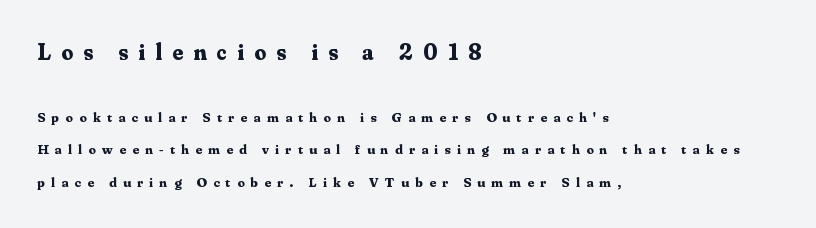
{"italic": "no", "bold": "yes", "underline": "no", "align": "left", "line_spacing": "loose", "line_spacing_ratio": 2.3, "letter_spacing": "wide", "letter_spacing_em": 0.46, "larger_block": "first", "size_ratio": 1.64, "glyph_px": 23}
